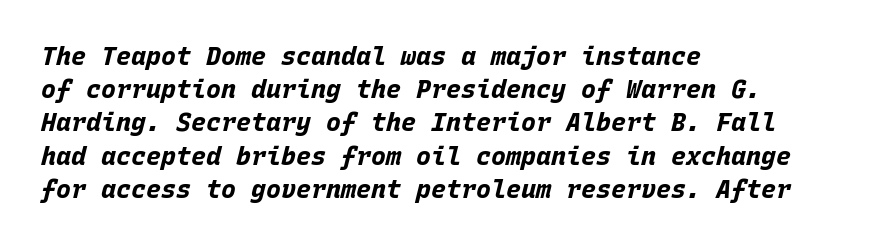
{"italic": "yes", "lean": "right", "slant_degrees": 15, "bold": "yes", "underline": "no", "align": "left", "line_spacing": "normal", "line_spacing_ratio": 1.33, "letter_spacing": "normal", "letter_spacing_em": 0.0, "glyph_px": 25}
